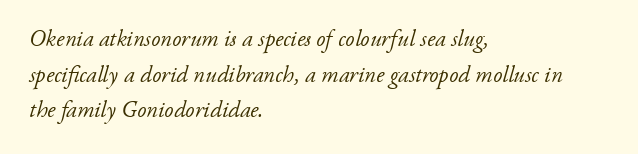
{"italic": "yes", "lean": "right", "slant_degrees": 17, "bold": "no", "underline": "no", "align": "left", "line_spacing": "normal", "line_spacing_ratio": 1.55, "letter_spacing": "normal", "letter_spacing_em": 0.0, "glyph_px": 23}
